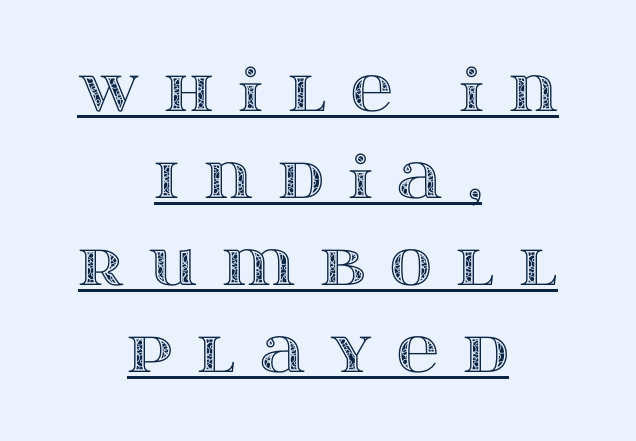
{"italic": "no", "width": "wide", "x_height": "large", "monospaced": "no", "underline": "yes", "align": "center", "line_spacing": "normal", "line_spacing_ratio": 1.5, "letter_spacing": "wide", "letter_spacing_em": 0.42, "glyph_px": 58}
